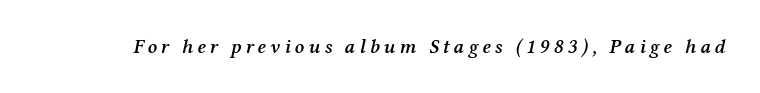
Q: Is the text bold? A: Semi-bold.
Q: Is the text italic (slanted)? A: Yes, it leans right by about 12 degrees.
Q: Is the text underlined? A: No.
Q: Is the spacing between letters normal or unusually wide? A: Unusually wide.
